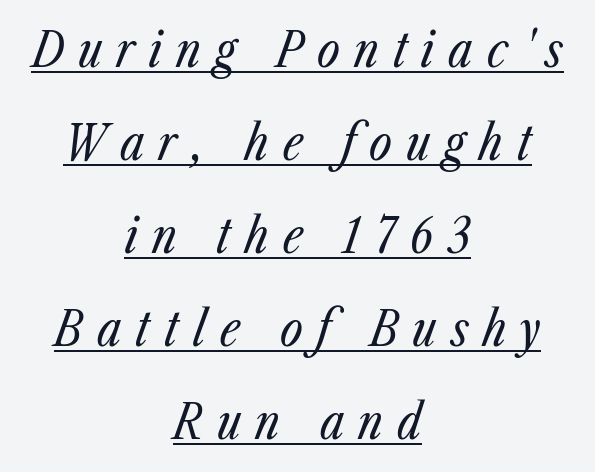
The image shows 49 px regular-weight, condensed type, italic (leaning right); set centered, loose line spacing (1.9x), unusually wide letter spacing (+0.29 em), underlined; low stroke contrast and a medium x-height.
